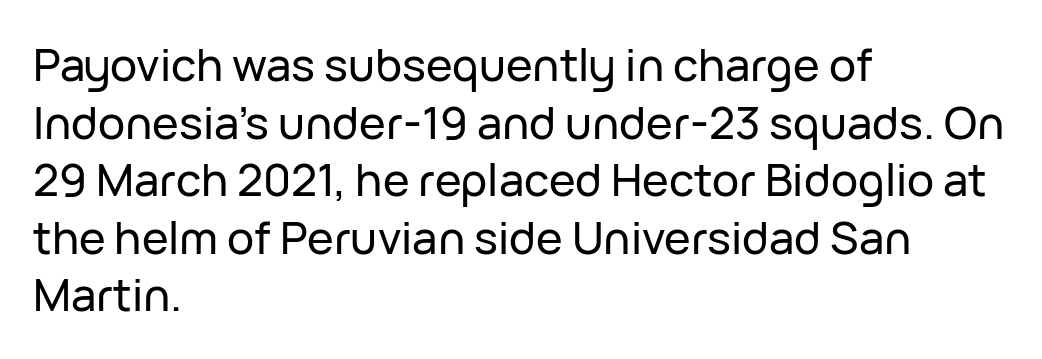
{"serif": "no", "italic": "no", "width": "normal", "stroke_contrast": "low", "x_height": "medium", "monospaced": "no", "underline": "no", "align": "left", "line_spacing": "normal", "line_spacing_ratio": 1.28, "letter_spacing": "normal", "letter_spacing_em": 0.0, "glyph_px": 45}
